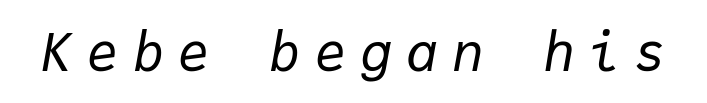
These lines have a slow, spaced-out rhythm from letter to letter. Here the designer chose a console-style face with uniform glyph widths. Heft: none added — not bold. Anything drawn beneath the words? Only blank space. The specimen reads as italic at a glance.
